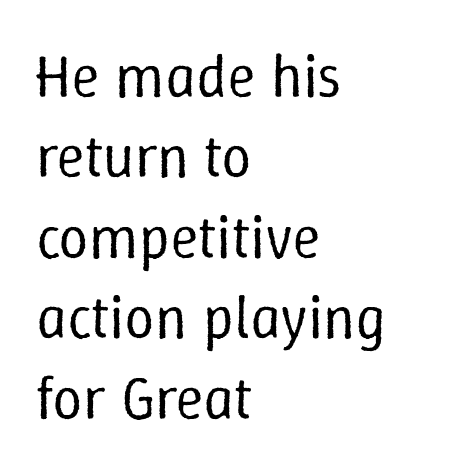
Q: Is the text bold? A: No.
Q: Is the text italic (slanted)? A: No, it is upright.
Q: Is the text underlined? A: No.
Q: How is the paragraph aligned? A: Left-aligned.
Q: Is the spacing between letters normal or unusually wide? A: Normal.
Q: Is the spacing between lines tight, normal or loose? A: Normal.
Q: Width (condensed, normal, or wide)? A: Normal.
Q: Stroke contrast? A: Low.
Q: x-height? A: Medium.
Q: Monospaced? A: No.
